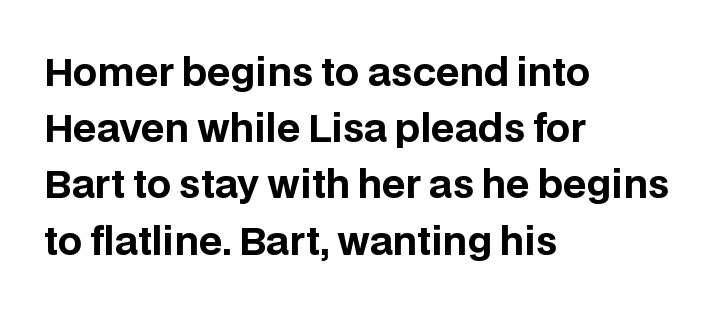
These lines are rendered in a variable-pitch font. Every character sits straight up, as roman type does. A typesetter would call this zero additional tracking. Casual observation: everything's shoved over to the left.
